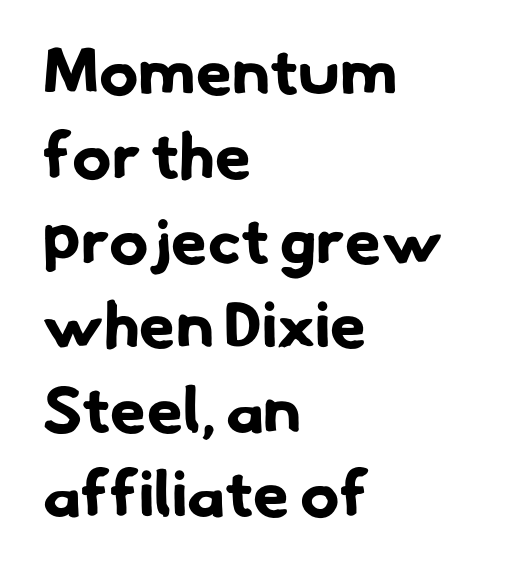
Q: Is the text bold? A: Yes.
Q: Is the typeface a serif or a sans-serif typeface? A: Sans-serif.
Q: Is the text underlined? A: No.
Q: How is the paragraph aligned? A: Left-aligned.
Q: Is the spacing between letters normal or unusually wide? A: Normal.
Q: Is the spacing between lines tight, normal or loose? A: Normal.
Q: Width (condensed, normal, or wide)? A: Normal.
Q: Stroke contrast? A: Low.
Q: x-height? A: Small.
Q: Monospaced? A: No.
